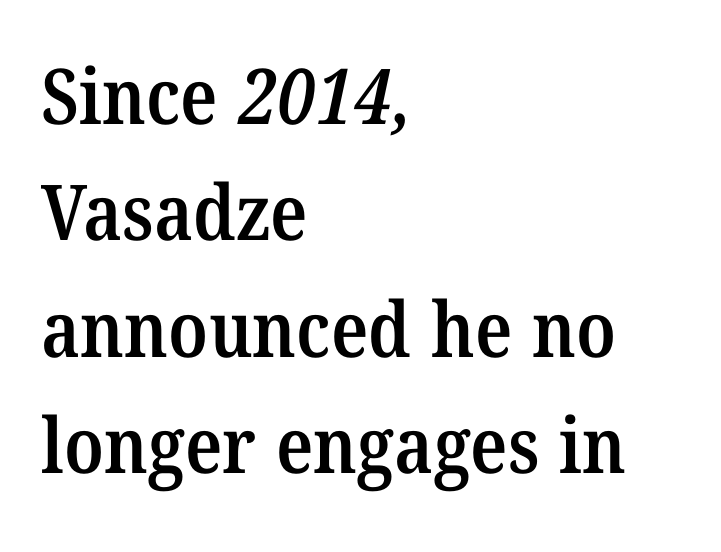
The image shows 77 px semibold serif type; set left-aligned, normal line spacing (1.51x), normal letter spacing, not underlined; medium stroke contrast and a medium x-height.
